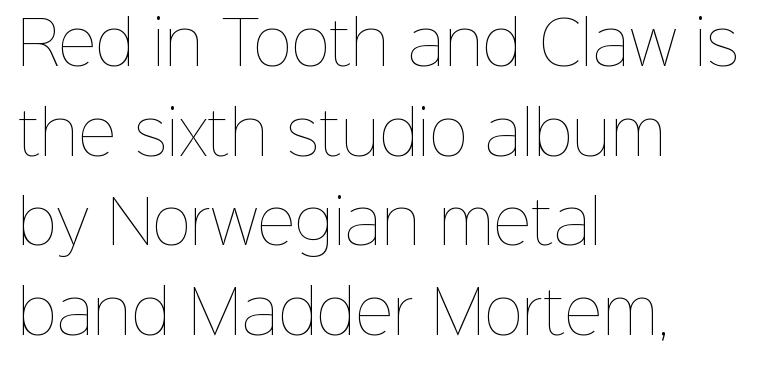
The image shows 59 px thin type, upright; set left-aligned, normal line spacing (1.52x), normal letter spacing, not underlined; low stroke contrast and a medium x-height.
